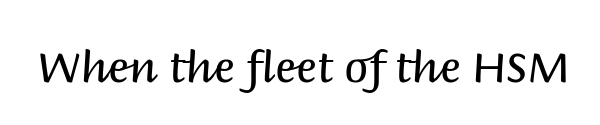
Words appear dense and cohesive because spacing is normal. Stroke thickness stays within the range of a standard reading face or lighter. Character widths vary here, with narrow letters taking less room than wide ones. The glyphs are unaccompanied by any horizontal stroke below them. Nothing sits at the stroke ends, so this counts as sans-serif.
